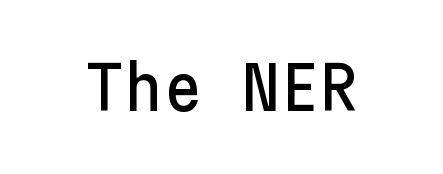
{"serif": "no", "italic": "no", "width": "normal", "stroke_contrast": "low", "x_height": "medium", "underline": "no", "letter_spacing": "normal", "letter_spacing_em": 0.0, "glyph_px": 60}
